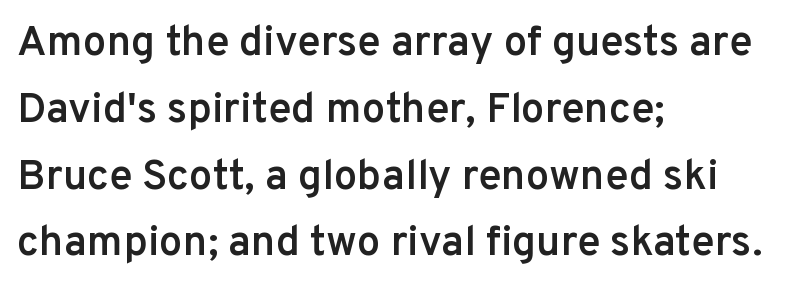
The image shows 42 px semibold sans-serif type, upright; set left-aligned, normal line spacing (1.59x), normal letter spacing, not underlined; low stroke contrast and a medium x-height.
